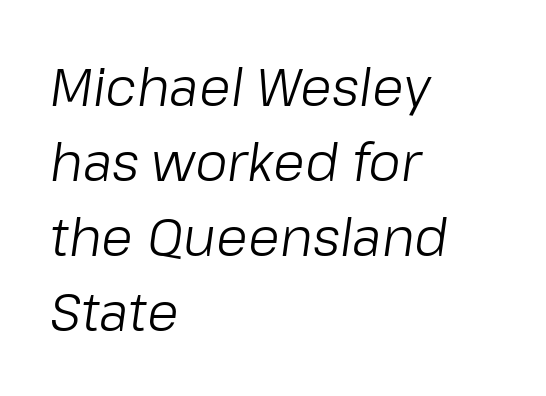
{"italic": "yes", "lean": "right", "slant_degrees": 8, "bold": "no", "weight": "light", "width": "normal", "stroke_contrast": "low", "x_height": "medium", "monospaced": "no", "underline": "no", "align": "left", "line_spacing": "normal", "line_spacing_ratio": 1.44, "letter_spacing": "normal", "letter_spacing_em": 0.0, "glyph_px": 52}
